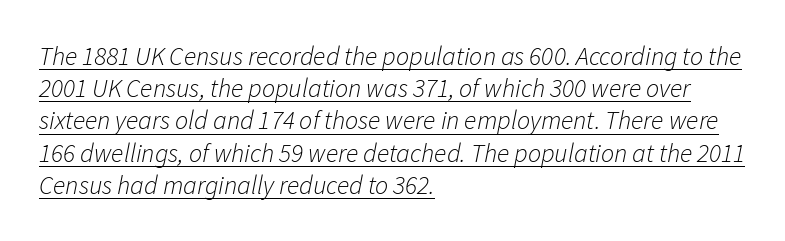
The image shows 26 px text type, italic (leaning right); set left-aligned, line spacing 1.24x, normal letter spacing, underlined.
